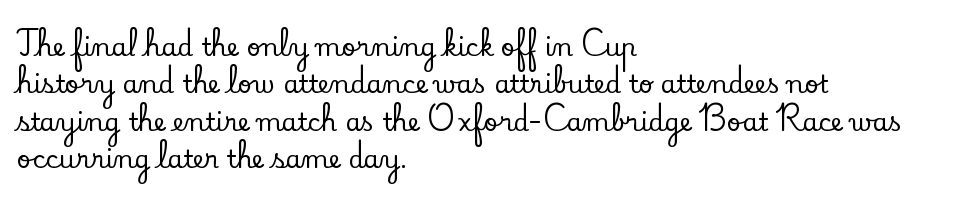
The image shows 25 px text type, upright; set left-aligned, normal line spacing (1.5x), normal letter spacing, not underlined.
